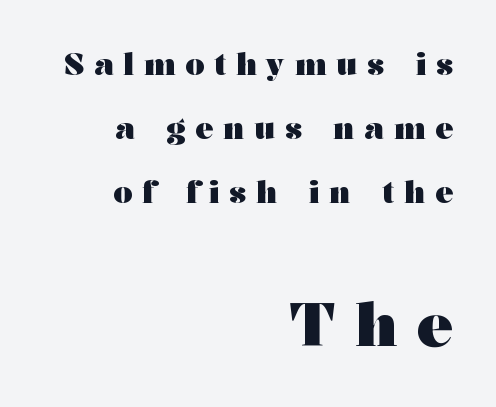
The image shows 60 px heavy, wide serif type, upright; set right-aligned, loose line spacing (2.13x), unusually wide letter spacing (+0.33 em), not underlined; the second (bottom) block is 2.0x larger; medium stroke contrast and a medium x-height.
